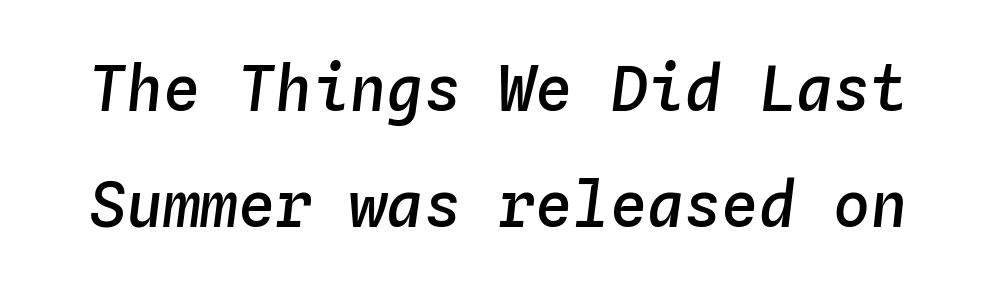
The image shows 62 px semibold type, italic (leaning right), monospaced; set line spacing 1.87x, normal letter spacing, not underlined; low stroke contrast and a medium x-height.
